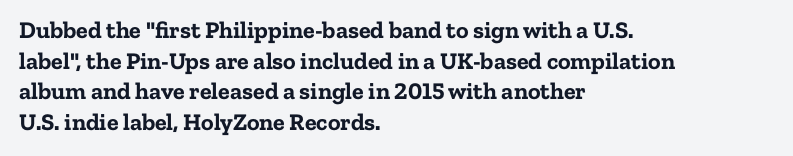
Q: Is the text bold? A: Yes.
Q: Is the text italic (slanted)? A: No, it is upright.
Q: Is the text underlined? A: No.
Q: How is the paragraph aligned? A: Left-aligned.
Q: Is the spacing between letters normal or unusually wide? A: Normal.
Q: Is the spacing between lines tight, normal or loose? A: Normal.
